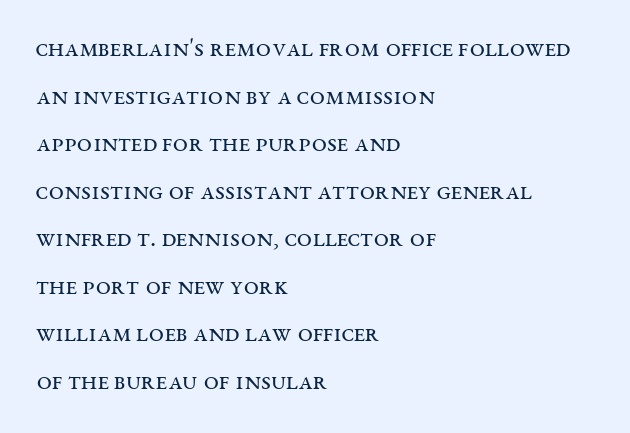
Q: Is the text bold? A: No.
Q: Is the text italic (slanted)? A: No, it is upright.
Q: Is the text underlined? A: No.
Q: How is the paragraph aligned? A: Left-aligned.
Q: Is the spacing between letters normal or unusually wide? A: Normal.
